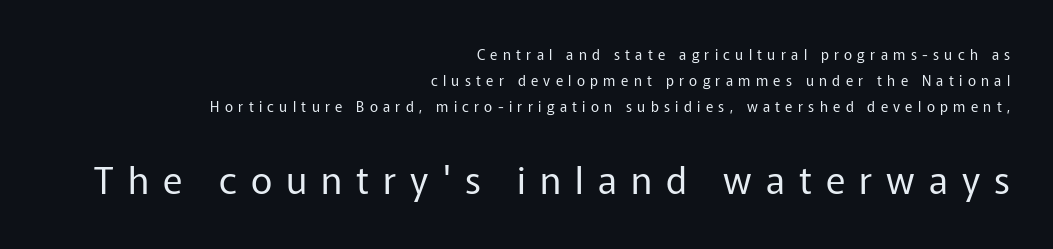
The image shows 37 px regular-weight sans-serif type, upright; set right-aligned, line spacing 1.87x, unusually wide letter spacing (+0.38 em), not underlined; the second (bottom) block is 2.64x larger; low stroke contrast and a medium x-height.
